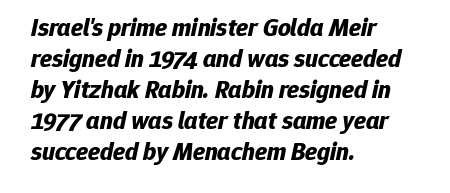
Q: Is the text bold? A: Yes.
Q: Is the text italic (slanted)? A: Yes, it leans right by about 12 degrees.
Q: Is the text underlined? A: No.
Q: How is the paragraph aligned? A: Left-aligned.
Q: Is the spacing between letters normal or unusually wide? A: Normal.
